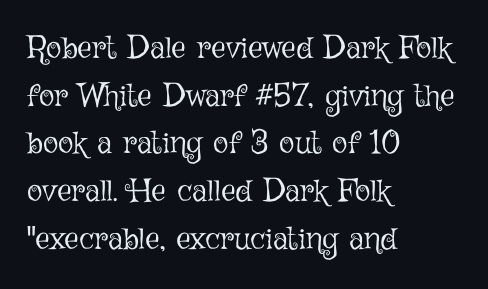
This sample uses plain, unmodified letter spacing. Stems here are at most as thick as an everyday book face. The baseline area is clear. You could not count columns in this text — the font is proportionally spaced.
